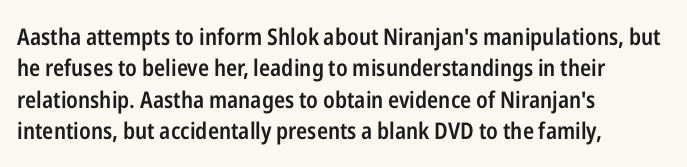
Q: Is the text bold? A: Semi-bold.
Q: Is the text italic (slanted)? A: No, it is upright.
Q: Is the text underlined? A: No.
Q: How is the paragraph aligned? A: Left-aligned.
Q: Is the spacing between letters normal or unusually wide? A: Normal.
Q: Is the spacing between lines tight, normal or loose? A: Normal.
